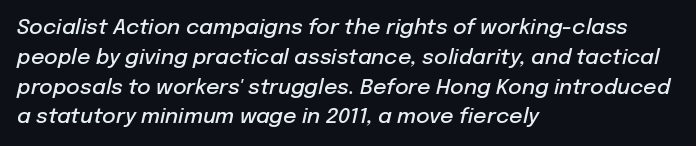
{"italic": "yes", "lean": "right", "slant_degrees": 12, "bold": "semi", "underline": "no", "align": "left", "line_spacing": "normal", "line_spacing_ratio": 1.42, "letter_spacing": "normal", "letter_spacing_em": 0.0, "glyph_px": 21}
